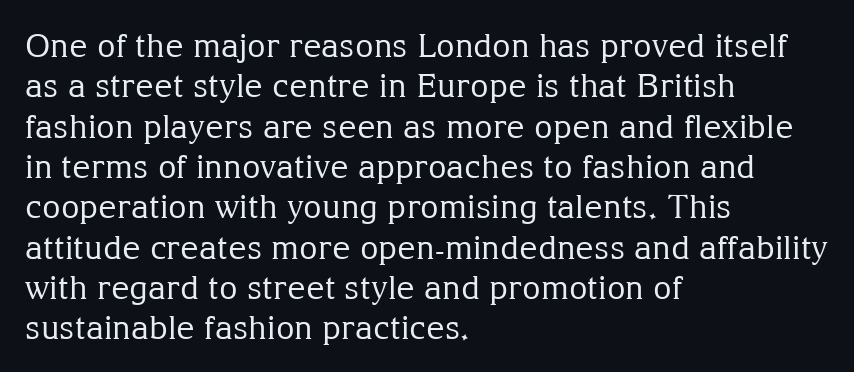
You could not count columns in this text — the font is proportionally spaced. Compared with a typical body face, this is equally light or lighter still. Each new line begins a customary step beneath the previous one. A roman cut, with each character standing at attention.
